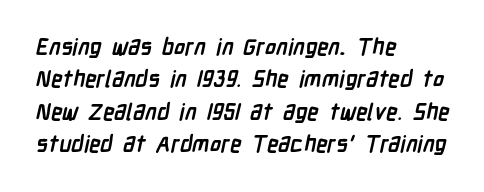
Q: Is the text bold? A: Yes.
Q: Is the text underlined? A: No.
Q: How is the paragraph aligned? A: Left-aligned.
Q: Is the spacing between letters normal or unusually wide? A: Normal.
Q: Is the spacing between lines tight, normal or loose? A: Normal.
